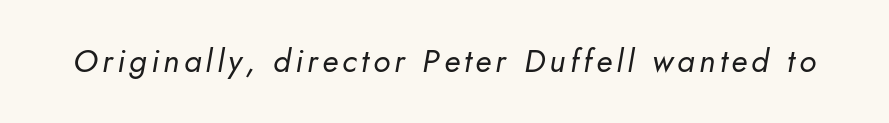
The image shows 32 px regular-weight type, italic (leaning right); set not underlined; low stroke contrast and a small x-height.
